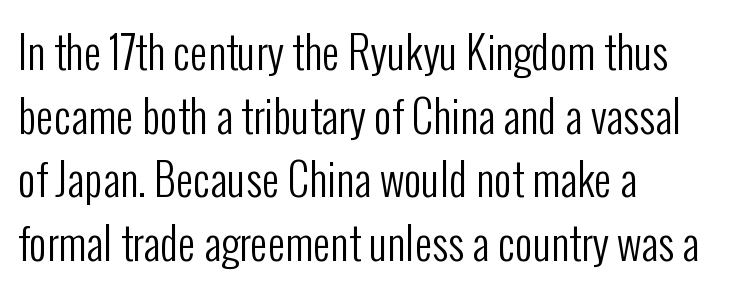
Characters remain perfectly vertical along every line. Serif or sans? Sans — the stroke terminals are bare. Vertical stems look standard width or narrower in stroke. This sample has the flowing, uneven cadence of proportional lettering.
